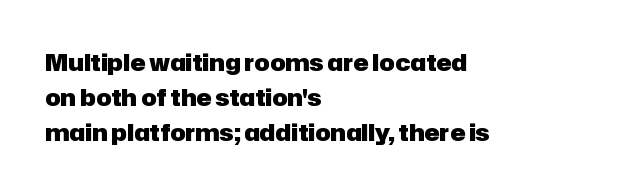
Q: Is the text bold? A: Yes.
Q: Is the text italic (slanted)? A: No, it is upright.
Q: Is the text underlined? A: No.
Q: How is the paragraph aligned? A: Left-aligned.
Q: Is the spacing between letters normal or unusually wide? A: Normal.
Q: Is the spacing between lines tight, normal or loose? A: Normal.
